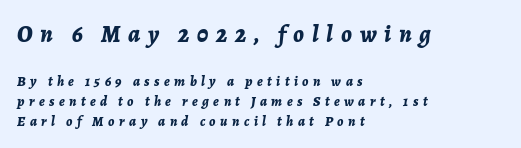
A full-strength bold gives these letters their thick strokes. Notice how the passage keeps a crisp vertical edge on the left only. A student would notice the top passage is typeset larger than what follows. The typography opts for an oblique posture over an upright one. Check the space under the baseline: it is left empty.
